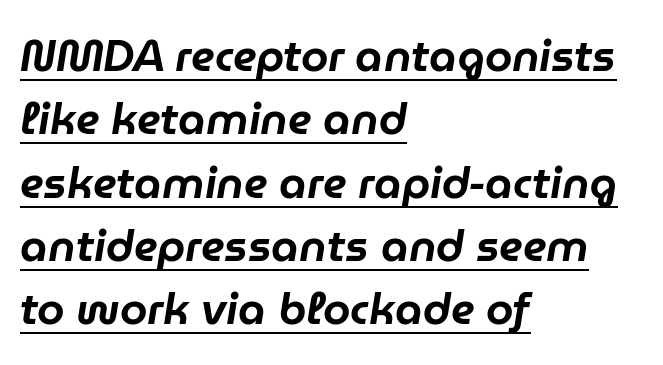
{"italic": "yes", "lean": "right", "slant_degrees": 9, "width": "normal", "stroke_contrast": "low", "x_height": "medium", "monospaced": "no", "underline": "yes", "align": "left", "line_spacing": "normal", "line_spacing_ratio": 1.44, "letter_spacing": "normal", "letter_spacing_em": 0.0, "glyph_px": 44}
